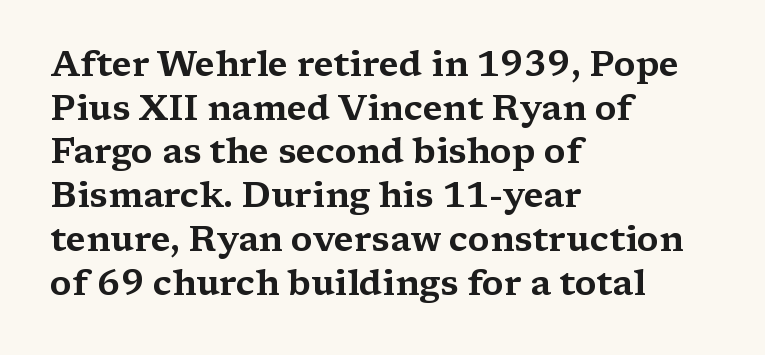
Style check: upright. The horizontal fit of the characters is conventional and even. Is this a fixed-width face? No — the glyphs have proportional, varying widths. Leading matches the norm, producing a regular column. Rule under the text: the space is simply empty. Little horizontal feet cap the strokes, marking this as serif type.
